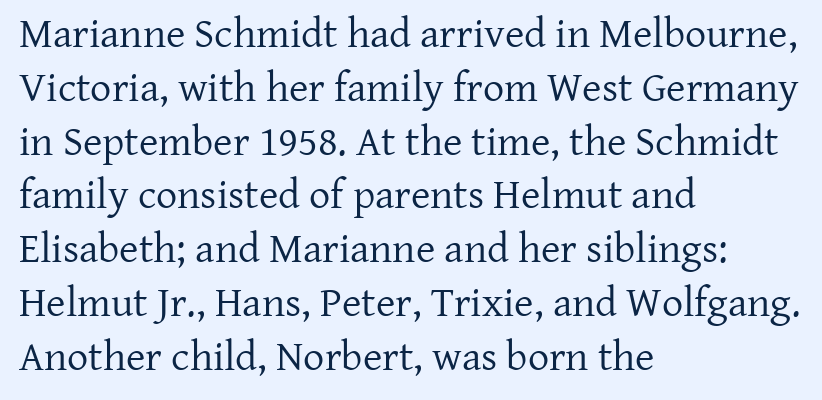
The ragged edge is on the right, which tells us the setting is flush left. Any mark beneath the type? The region is blank. Here the designer chose a conventional face with non-uniform glyph widths. The text was rendered using a seriffed face with decorative stroke endings. How would I describe the line gaps? Plain and ordinary.
